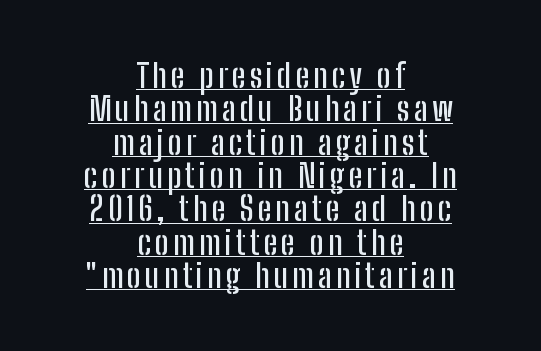
{"serif": "no", "italic": "no", "width": "condensed", "stroke_contrast": "low", "x_height": "medium", "monospaced": "no", "underline": "yes", "align": "center", "line_spacing": "tight", "line_spacing_ratio": 1.01, "glyph_px": 33}
